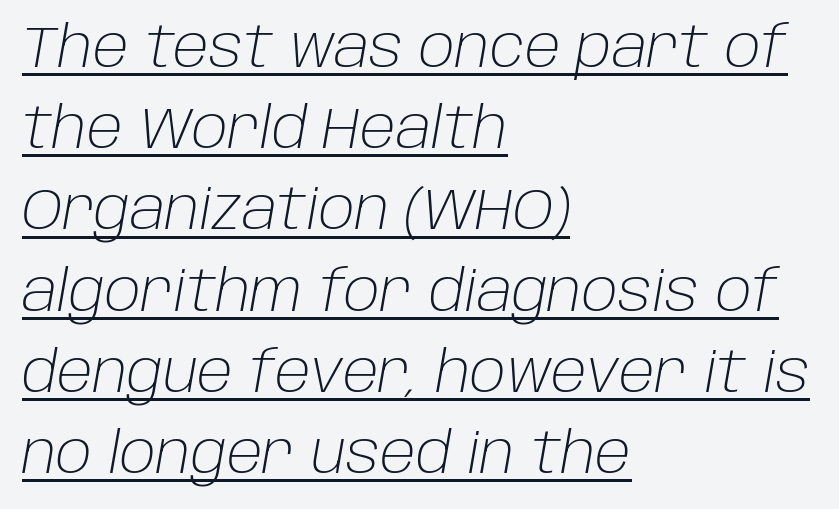
{"italic": "yes", "lean": "right", "slant_degrees": 10, "bold": "no", "weight": "light", "width": "normal", "stroke_contrast": "low", "x_height": "large", "monospaced": "no", "underline": "yes", "align": "left", "line_spacing": "normal", "line_spacing_ratio": 1.45, "letter_spacing": "normal", "letter_spacing_em": 0.0, "glyph_px": 56}
